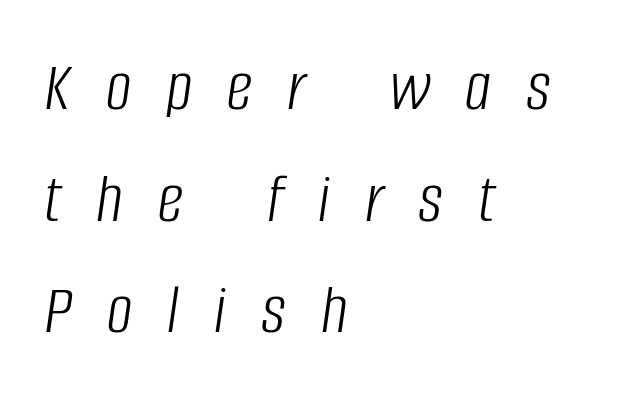
Q: Is the text bold? A: No.
Q: Is the text italic (slanted)? A: Yes, it leans right by about 8 degrees.
Q: Is the text underlined? A: No.
Q: How is the paragraph aligned? A: Left-aligned.
Q: Is the spacing between letters normal or unusually wide? A: Unusually wide.
Q: Is the spacing between lines tight, normal or loose? A: Normal.
Q: Width (condensed, normal, or wide)? A: Condensed.
Q: Stroke contrast? A: Low.
Q: x-height? A: Large.
Q: Monospaced? A: No.
